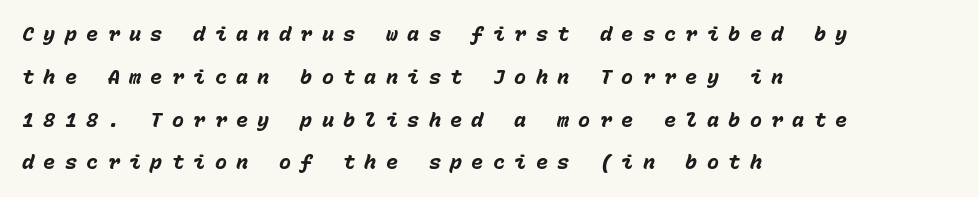
{"italic": "yes", "lean": "right", "slant_degrees": 15, "bold": "yes", "underline": "no", "align": "left", "line_spacing": "loose", "line_spacing_ratio": 2.14, "letter_spacing": "wide", "letter_spacing_em": 0.47, "glyph_px": 20}
